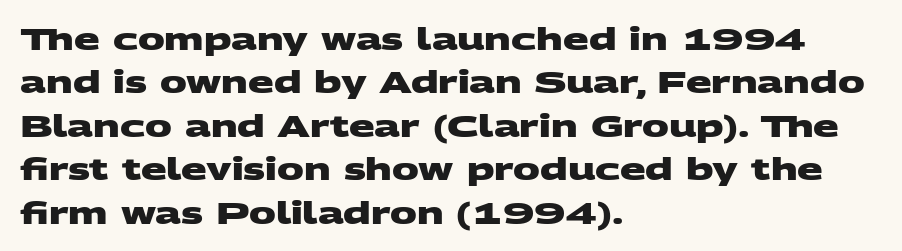
These words are printed bold, with thick strokes throughout. Clear beneath every line of the passage. Proportional: the letters do not fall into vertical columns. Each new line begins a customary step beneath the previous one. Check where the strokes stop: nothing finishes them off — pure sans. Horizontal alignment here is leftward, the default for most running prose.
